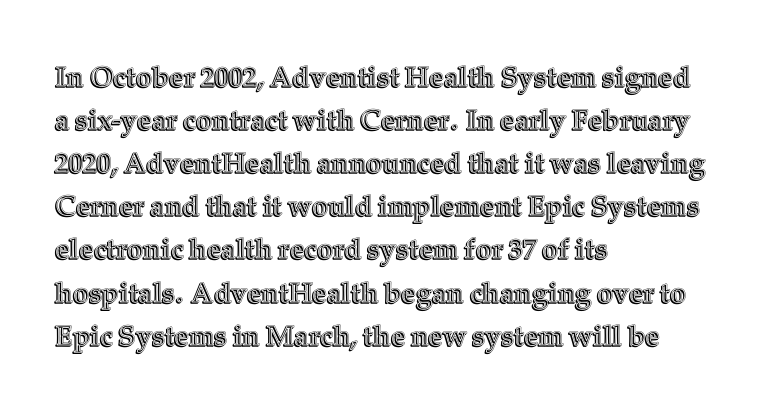
The vertical gap from one line to the next is medium. The letters sit at their default tracking, neither squeezed nor spread. Think of a printed novel: that variable character pitch is what you see here. The baseline area is clear.
